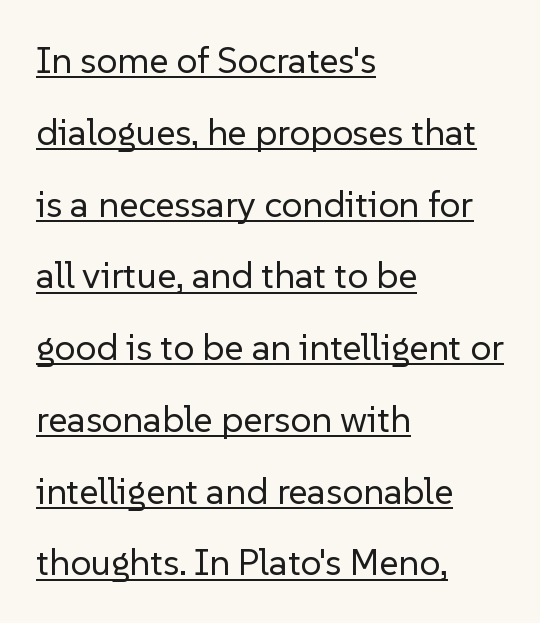
The image shows 37 px regular-weight sans-serif type, upright; set left-aligned, loose line spacing (1.94x), normal letter spacing, underlined; low stroke contrast and a medium x-height.
